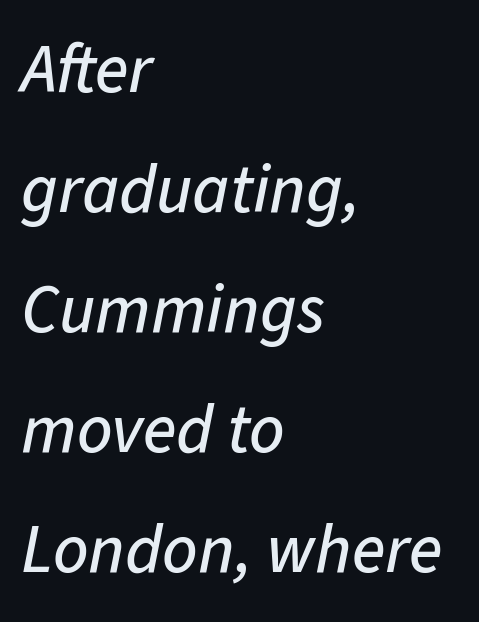
{"italic": "yes", "lean": "right", "slant_degrees": 11, "width": "normal", "stroke_contrast": "low", "x_height": "medium", "monospaced": "no", "underline": "no", "align": "left", "line_spacing_ratio": 1.74, "letter_spacing": "normal", "letter_spacing_em": 0.0, "glyph_px": 69}
